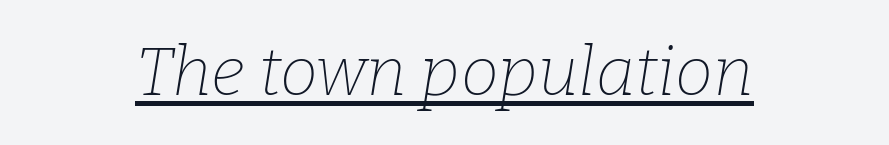
Are there feet on the stems? There are — it's a serif. Think of a printed novel: that variable character pitch is what you see here. Here the glyphs are tracked normally, forming tight word shapes. Is there an underline? Yes — a line sits under the letters.
